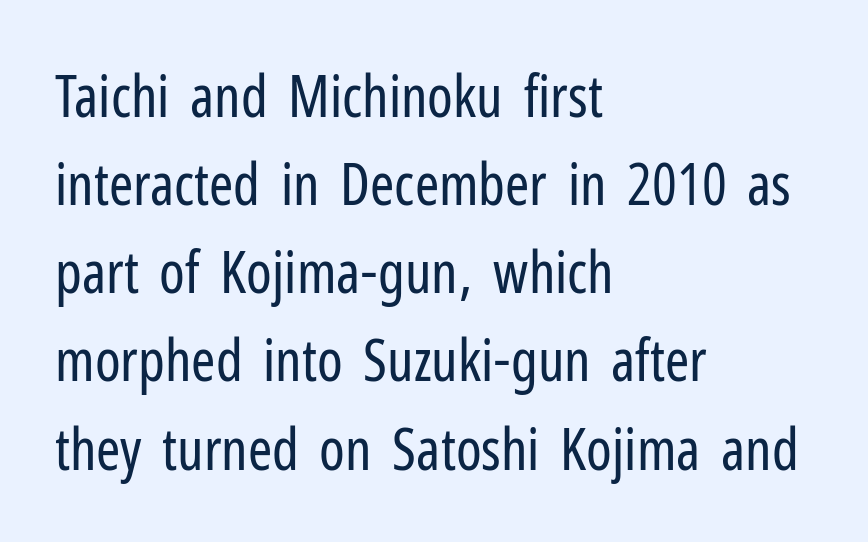
The image shows 58 px regular-weight, condensed sans-serif type, upright; set left-aligned, normal line spacing (1.52x), normal letter spacing, not underlined; low stroke contrast and a medium x-height.
